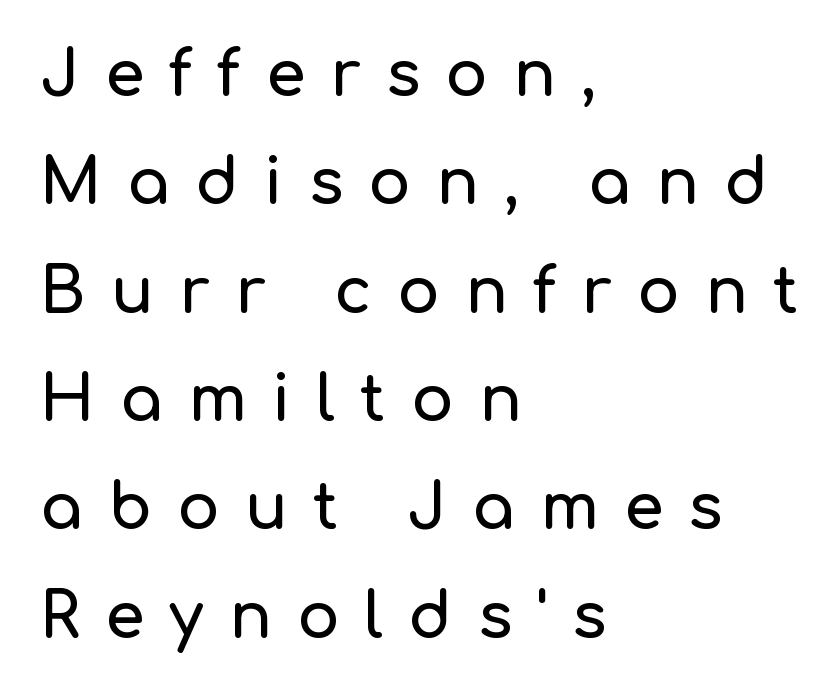
Type style note: lacks serifs. A typesetter would call this heavily tracked-out type. Each row of text sits above clean, open space. The paragraph has a hard left edge and a soft right edge. No italicization has been applied; the sample stays upright. Note the varied advance widths — an 'i' is clearly narrower than an 'm'.
